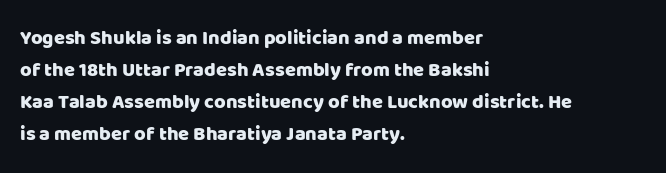
Q: Is the text italic (slanted)? A: No, it is upright.
Q: Is the text underlined? A: No.
Q: How is the paragraph aligned? A: Left-aligned.
Q: Is the spacing between letters normal or unusually wide? A: Normal.
Q: Is the spacing between lines tight, normal or loose? A: Normal.
